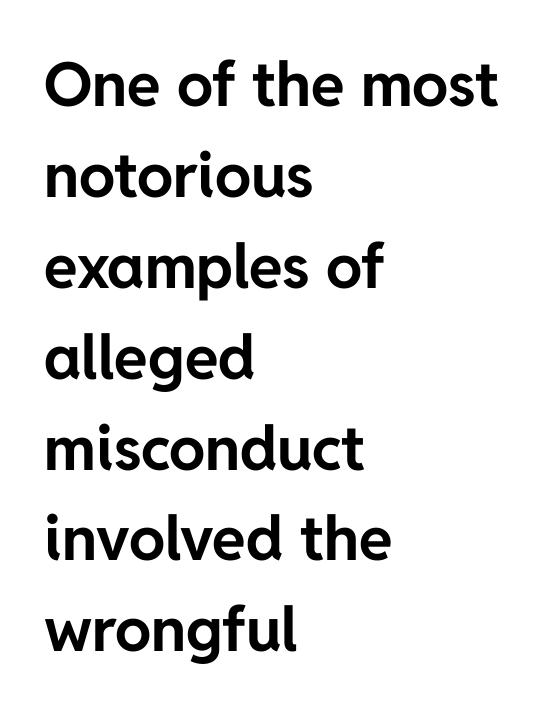
Observe the absence of serifs on each vertical stroke in this sample. The font's upright variant was chosen for this text. Here the designer chose a conventional face with non-uniform glyph widths. Typeset ragged right — the left edge is the straight one. As a designer I'd log this as weight 700, bold.
